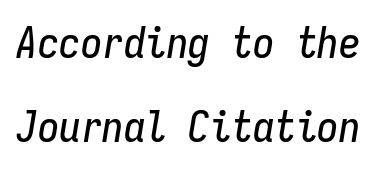
The image shows 43 px condensed type, italic (leaning right), monospaced; set loose line spacing (1.96x), normal letter spacing, not underlined; low stroke contrast and a medium x-height.
